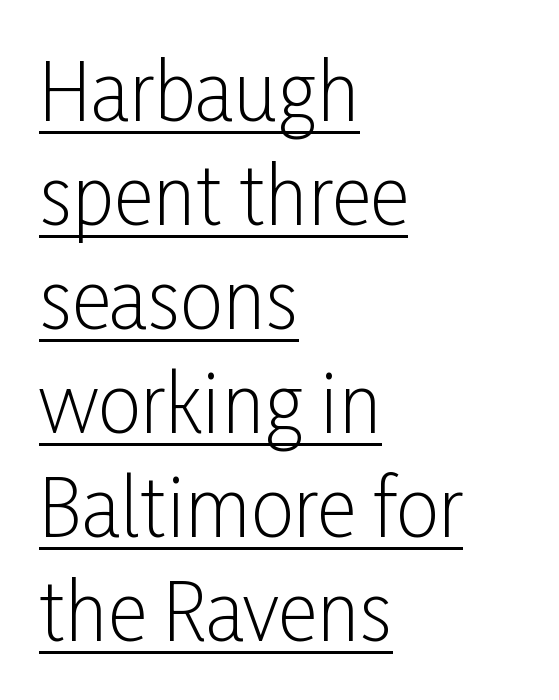
A typesetter would call this leading conventional body-copy spacing. Character widths vary here, with narrow letters taking less room than wide ones. Letters have the restrained weight of plain body copy at most. The lettering holds an erect, upright posture throughout. Alignment: flush left.
